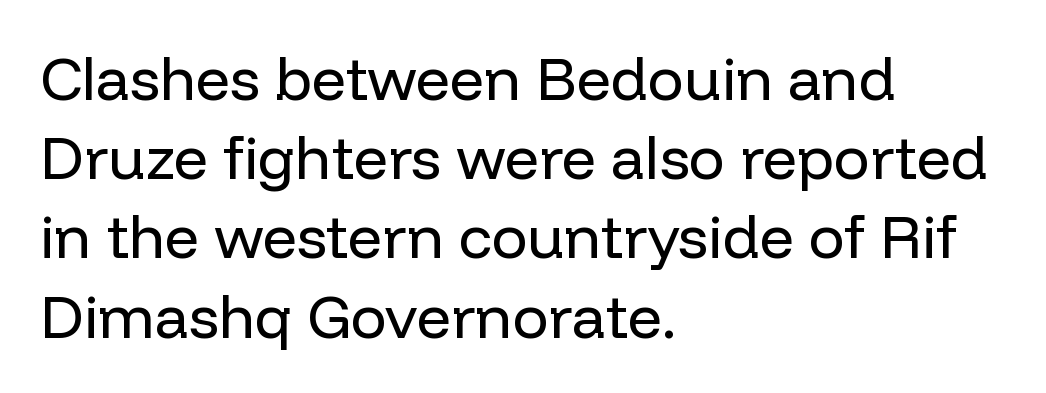
{"serif": "no", "italic": "no", "bold": "no", "weight": "regular", "width": "normal", "stroke_contrast": "low", "x_height": "medium", "monospaced": "no", "underline": "no", "align": "left", "line_spacing": "normal", "line_spacing_ratio": 1.32, "letter_spacing": "normal", "letter_spacing_em": 0.0, "glyph_px": 60}
